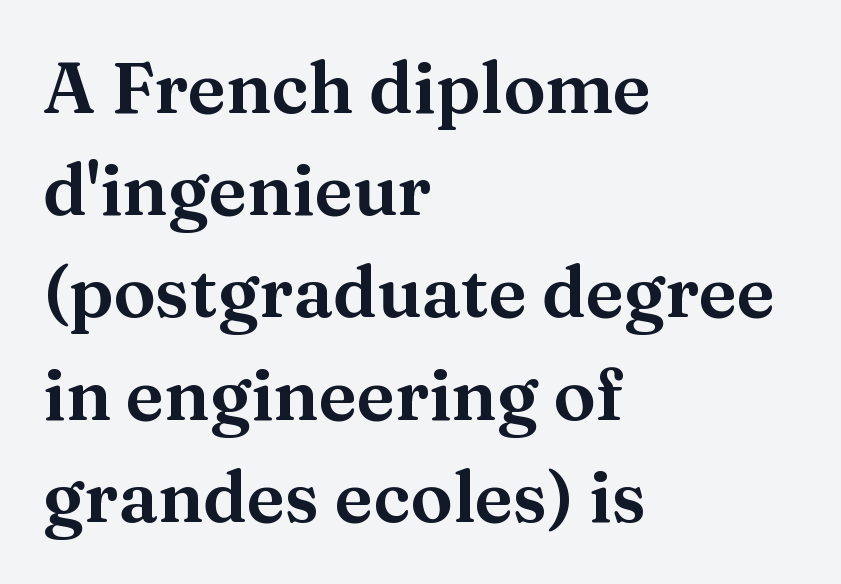
Q: Is the text italic (slanted)? A: No, it is upright.
Q: Is the typeface a serif or a sans-serif typeface? A: Serif.
Q: Is the text underlined? A: No.
Q: How is the paragraph aligned? A: Left-aligned.
Q: Is the spacing between letters normal or unusually wide? A: Normal.
Q: Is the spacing between lines tight, normal or loose? A: Normal.
Q: Width (condensed, normal, or wide)? A: Normal.
Q: Stroke contrast? A: Medium.
Q: x-height? A: Medium.
Q: Monospaced? A: No.
